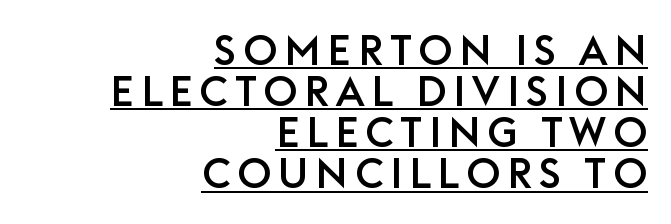
The image shows 42 px sans-serif type, upright; set right-aligned, tight line spacing (0.98x), underlined; low stroke contrast and a large x-height.
